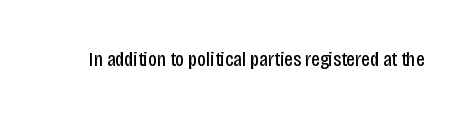
{"italic": "no", "bold": "no", "underline": "no", "letter_spacing": "normal", "letter_spacing_em": 0.0, "glyph_px": 21}
